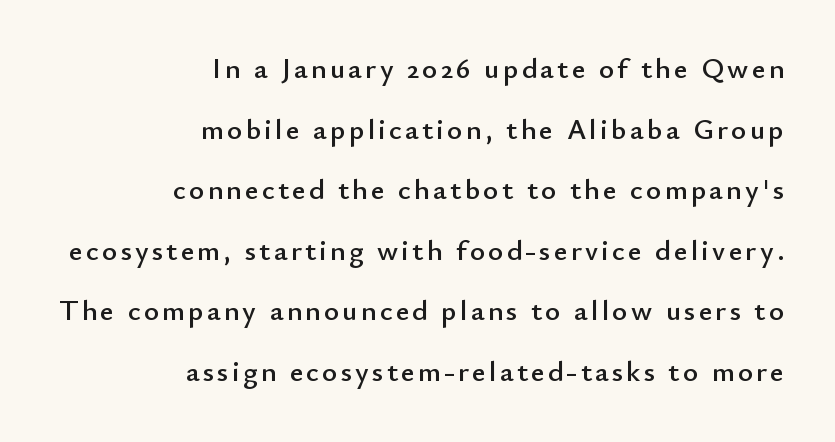
The image shows 29 px sans-serif type, upright; set right-aligned, loose line spacing (2.09x), not underlined; low stroke contrast and a small x-height.
